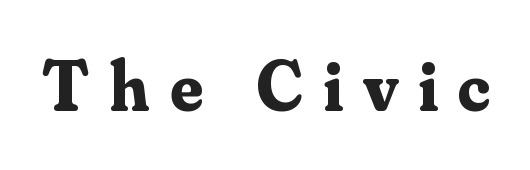
Q: Is the text bold? A: Yes.
Q: Is the text italic (slanted)? A: No, it is upright.
Q: Is the typeface a serif or a sans-serif typeface? A: Serif.
Q: Is the text underlined? A: No.
Q: Is the spacing between letters normal or unusually wide? A: Unusually wide.
Q: Width (condensed, normal, or wide)? A: Normal.
Q: Stroke contrast? A: Medium.
Q: x-height? A: Small.
Q: Monospaced? A: No.
